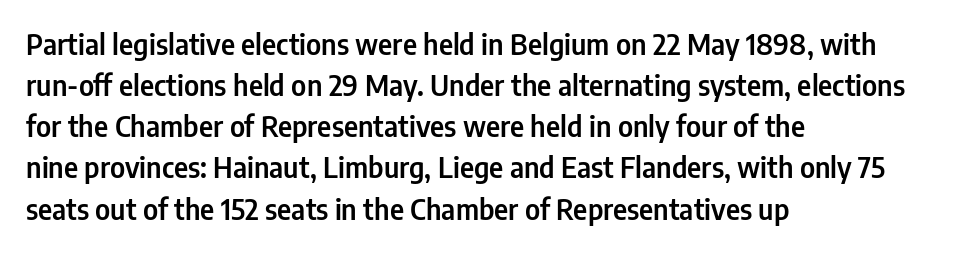
Nope, not italic — everything's standing straight. The letters sit at their default tracking, neither squeezed nor spread. Reading down the column, the eye jumps a familiar distance to each next line. This sample uses a sans-serif face.
